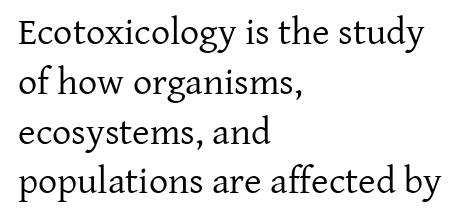
The image shows 38 px regular-weight serif type, upright; set left-aligned, normal line spacing (1.31x), normal letter spacing, not underlined; low stroke contrast and a medium x-height.
